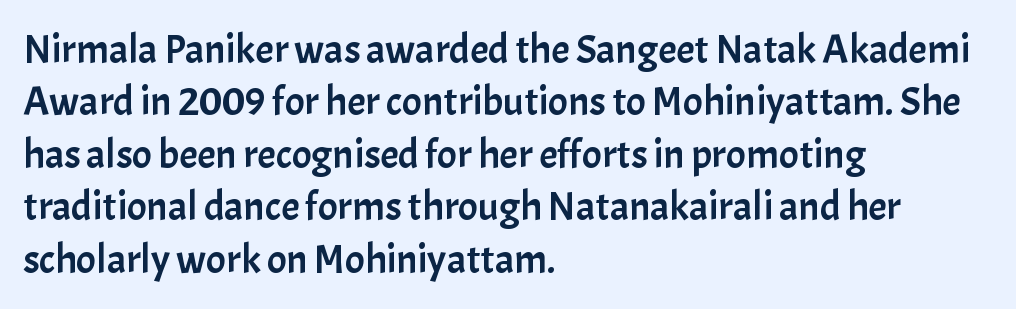
The image shows 41 px sans-serif type, upright; set left-aligned, normal line spacing (1.28x), normal letter spacing, not underlined; low stroke contrast and a medium x-height.
